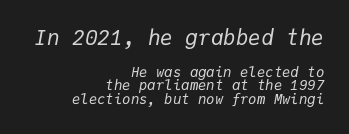
Q: Is the text bold? A: No.
Q: Is the text italic (slanted)? A: Yes, it leans right by about 9 degrees.
Q: Is the text underlined? A: No.
Q: How is the paragraph aligned? A: Right-aligned.
Q: Is the spacing between letters normal or unusually wide? A: Normal.
Q: Is the spacing between lines tight, normal or loose? A: Tight.
Q: Which block of text is set in a larger size, the first (top) or the second (bottom)? A: The first (top) one.
